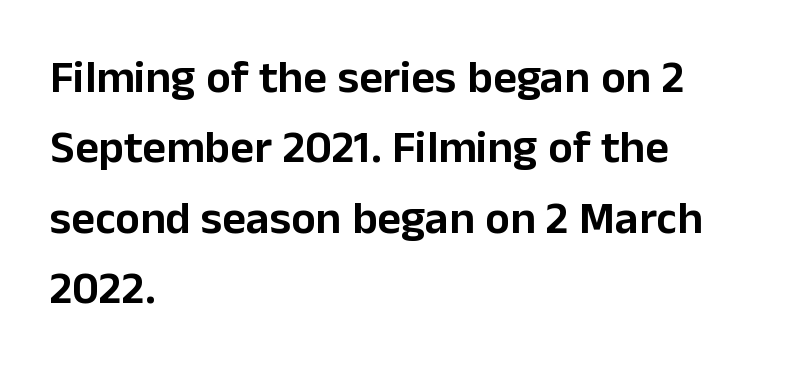
Q: Is the text italic (slanted)? A: No, it is upright.
Q: Is the typeface a serif or a sans-serif typeface? A: Sans-serif.
Q: Is the text underlined? A: No.
Q: How is the paragraph aligned? A: Left-aligned.
Q: Is the spacing between letters normal or unusually wide? A: Normal.
Q: Is the spacing between lines tight, normal or loose? A: Normal.
Q: Width (condensed, normal, or wide)? A: Normal.
Q: Stroke contrast? A: Low.
Q: x-height? A: Medium.
Q: Monospaced? A: No.
